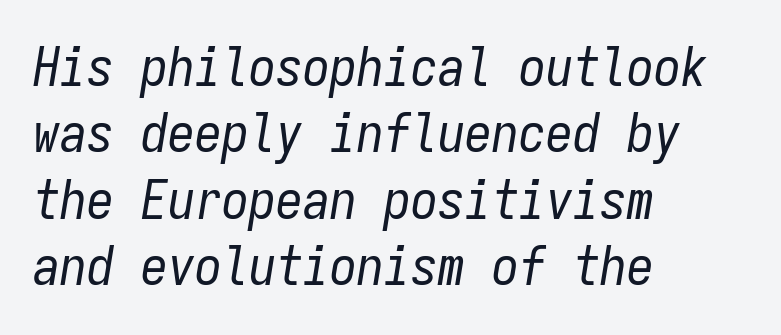
The image shows 54 px regular-weight, condensed type, italic (leaning right), monospaced; set left-aligned, line spacing 1.23x, normal letter spacing, not underlined; low stroke contrast and a medium x-height.
